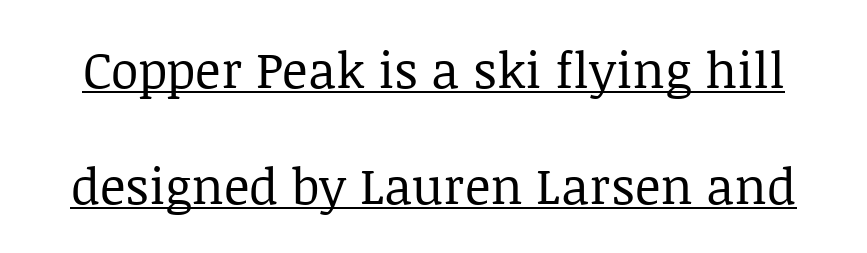
The image shows 50 px regular-weight serif type, upright; set loose line spacing (2.32x), normal letter spacing, underlined; low stroke contrast and a large x-height.
